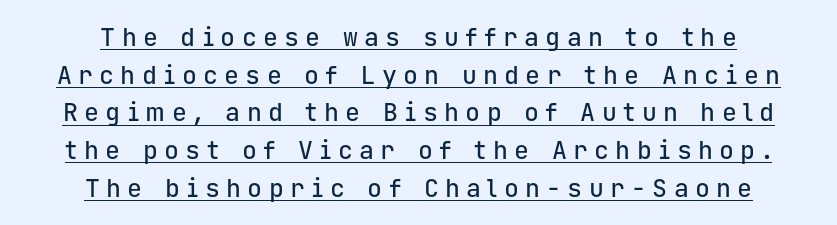
The text block is weighted toward neither margin, spreading evenly from the middle. The glyphs are accompanied by a horizontal stroke just below them. Glyph-to-glyph distance is far greater than everyday printed text. Designer's note — italics off, roman on. Evenly set lines give the paragraph a standard silhouette.
